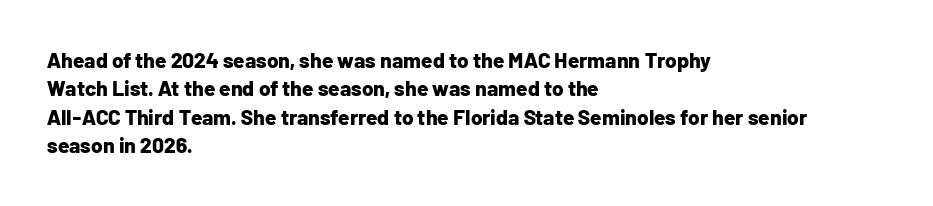
The lines in this sample share a left origin and differ only in where they stop. The block of text has a typical density, with ordinary space between rows. Posture: upright roman. The characters look thick and weighty, a clear bold. Letters rest on an invisible, unmarked baseline. There is no visible air inserted between adjacent glyphs.
